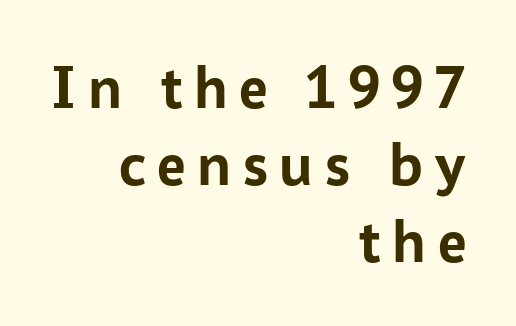
The image shows 64 px semibold sans-serif type, upright; set right-aligned, line spacing 1.2x, not underlined; low stroke contrast and a medium x-height.
